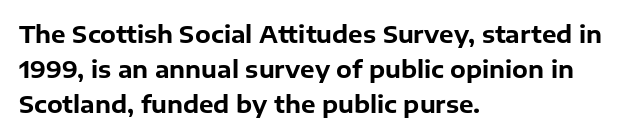
The image shows 23 px bold type, upright; set left-aligned, normal line spacing (1.53x), normal letter spacing, not underlined.
